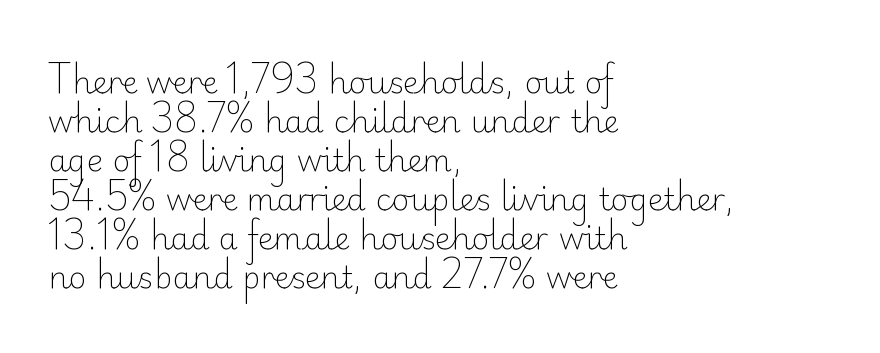
Here the glyphs are tracked normally, forming tight word shapes. The letters stand upright; this is a roman face. Regular leading. Unlike a traditional serif, this face leaves its strokes unadorned. The space directly below the letters is spotless. Character widths vary here, with narrow letters taking less room than wide ones.
